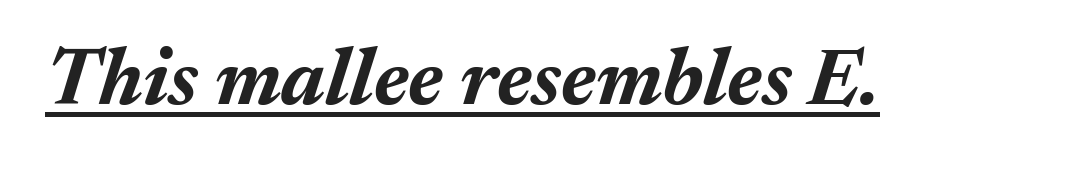
The image shows 80 px bold type, italic (leaning right); set normal letter spacing, underlined; medium stroke contrast and a medium x-height.
